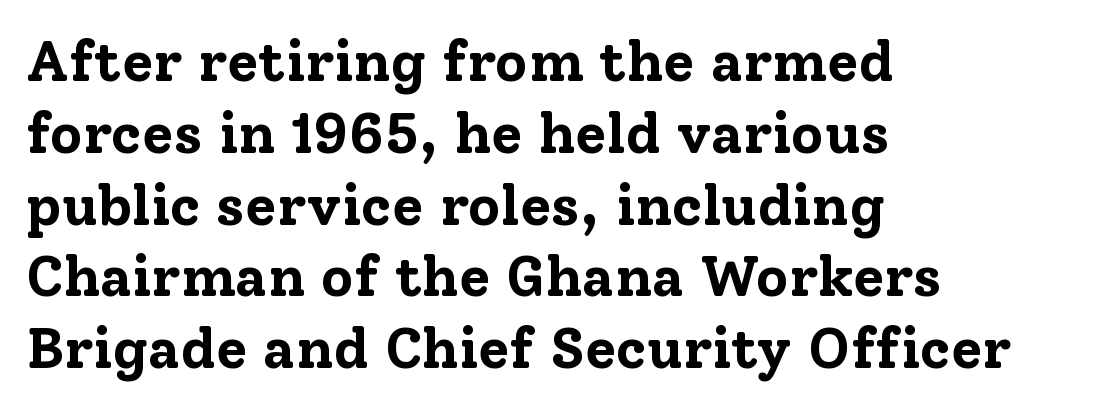
{"serif": "yes", "italic": "no", "bold": "yes", "weight": "bold", "width": "normal", "stroke_contrast": "low", "x_height": "medium", "monospaced": "no", "underline": "no", "align": "left", "line_spacing": "normal", "line_spacing_ratio": 1.26, "letter_spacing": "normal", "letter_spacing_em": 0.0, "glyph_px": 57}
